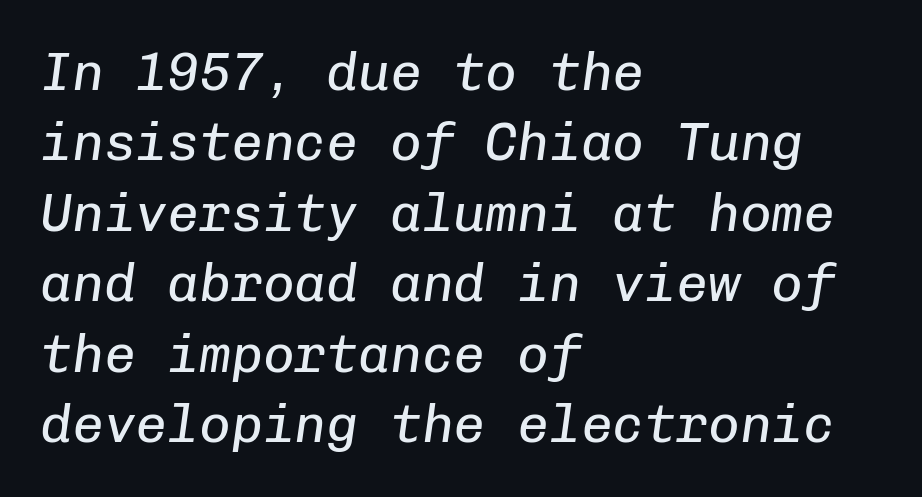
{"italic": "yes", "lean": "right", "slant_degrees": 8, "bold": "no", "weight": "regular", "width": "normal", "stroke_contrast": "low", "x_height": "medium", "monospaced": "yes", "underline": "no", "align": "left", "line_spacing": "normal", "line_spacing_ratio": 1.33, "letter_spacing": "normal", "letter_spacing_em": 0.0, "glyph_px": 53}
